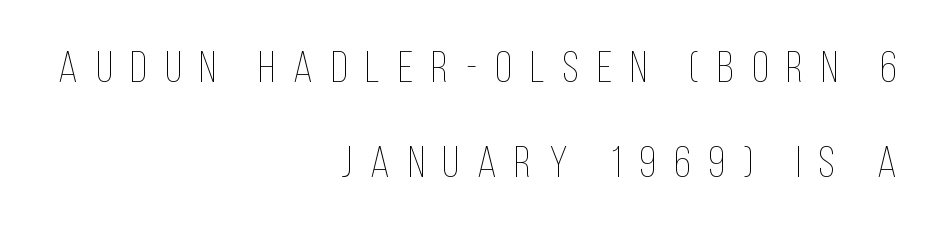
Q: Is the text bold? A: No.
Q: Is the text italic (slanted)? A: No, it is upright.
Q: Is the text underlined? A: No.
Q: How is the paragraph aligned? A: Right-aligned.
Q: Is the spacing between letters normal or unusually wide? A: Unusually wide.
Q: Is the spacing between lines tight, normal or loose? A: Loose.
Q: Width (condensed, normal, or wide)? A: Condensed.
Q: Stroke contrast? A: Low.
Q: x-height? A: Large.
Q: Monospaced? A: No.
